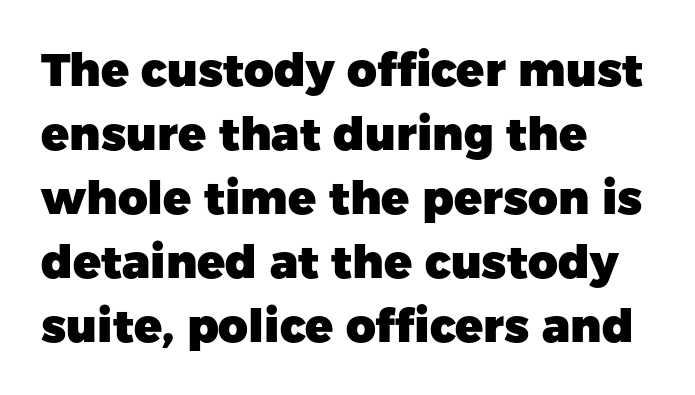
{"serif": "no", "italic": "no", "bold": "yes", "weight": "heavy", "width": "normal", "stroke_contrast": "low", "x_height": "medium", "monospaced": "no", "underline": "no", "align": "left", "line_spacing": "normal", "line_spacing_ratio": 1.39, "letter_spacing": "normal", "letter_spacing_em": 0.0, "glyph_px": 46}
